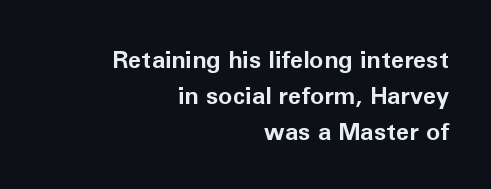
Q: Is the text bold? A: Yes.
Q: Is the text italic (slanted)? A: No, it is upright.
Q: Is the text underlined? A: No.
Q: How is the paragraph aligned? A: Right-aligned.
Q: Is the spacing between letters normal or unusually wide? A: Normal.
Q: Is the spacing between lines tight, normal or loose? A: Normal.
